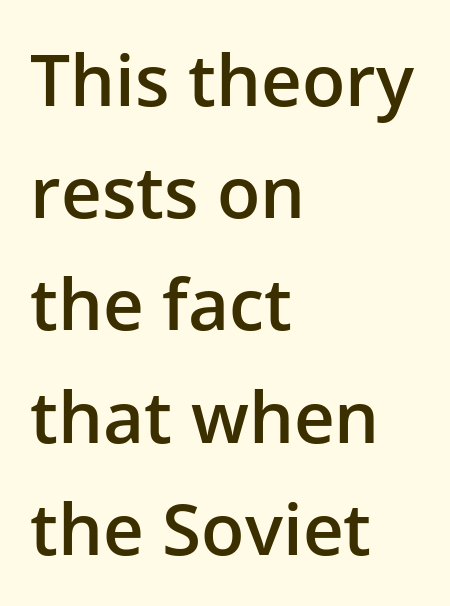
Q: Is the text bold? A: Semi-bold.
Q: Is the text italic (slanted)? A: No, it is upright.
Q: Is the typeface a serif or a sans-serif typeface? A: Sans-serif.
Q: Is the text underlined? A: No.
Q: How is the paragraph aligned? A: Left-aligned.
Q: Is the spacing between letters normal or unusually wide? A: Normal.
Q: Is the spacing between lines tight, normal or loose? A: Normal.
Q: Width (condensed, normal, or wide)? A: Normal.
Q: Stroke contrast? A: Low.
Q: x-height? A: Medium.
Q: Monospaced? A: No.
